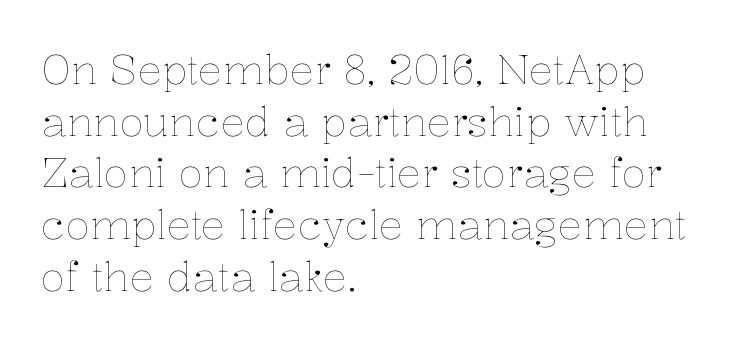
Q: Is the text bold? A: No.
Q: Is the text italic (slanted)? A: No, it is upright.
Q: Is the text underlined? A: No.
Q: How is the paragraph aligned? A: Left-aligned.
Q: Is the spacing between letters normal or unusually wide? A: Normal.
Q: Is the spacing between lines tight, normal or loose? A: Normal.
Q: Width (condensed, normal, or wide)? A: Normal.
Q: Stroke contrast? A: Low.
Q: x-height? A: Medium.
Q: Monospaced? A: No.
